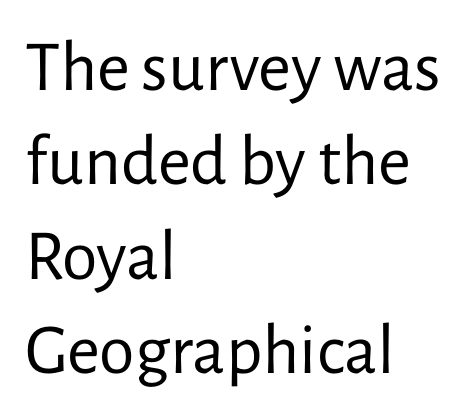
Q: Is the text bold? A: No.
Q: Is the text italic (slanted)? A: No, it is upright.
Q: Is the typeface a serif or a sans-serif typeface? A: Sans-serif.
Q: Is the text underlined? A: No.
Q: How is the paragraph aligned? A: Left-aligned.
Q: Is the spacing between letters normal or unusually wide? A: Normal.
Q: Is the spacing between lines tight, normal or loose? A: Normal.
Q: Width (condensed, normal, or wide)? A: Normal.
Q: Stroke contrast? A: Low.
Q: x-height? A: Medium.
Q: Monospaced? A: No.
